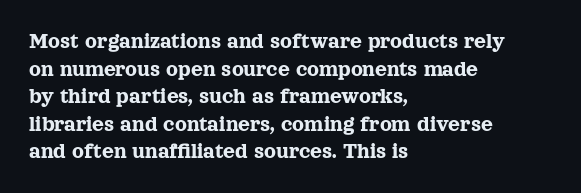
The line texture is even and compact thanks to regular tracking. These lines stack with their left ends in a neat column. The lettering stays uniformly vertical, giving the passage a roman look. Check the space under the baseline: it is left empty.
